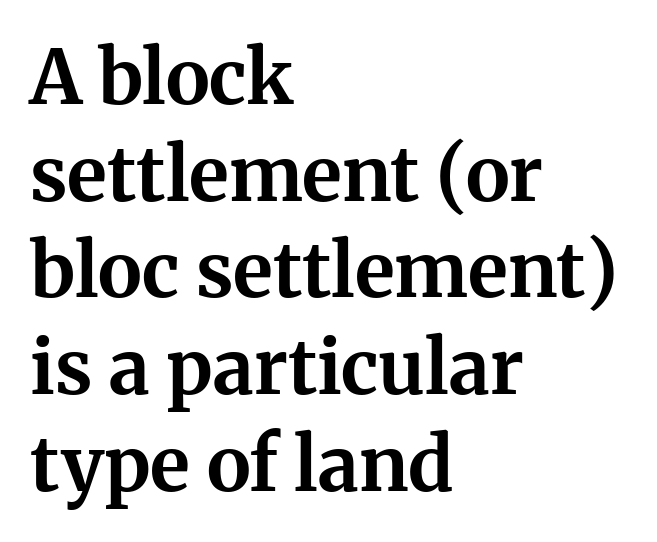
{"serif": "yes", "italic": "no", "bold": "yes", "weight": "bold", "width": "normal", "stroke_contrast": "medium", "x_height": "medium", "monospaced": "no", "underline": "no", "align": "left", "line_spacing": "normal", "line_spacing_ratio": 1.29, "letter_spacing": "normal", "letter_spacing_em": 0.0, "glyph_px": 75}
